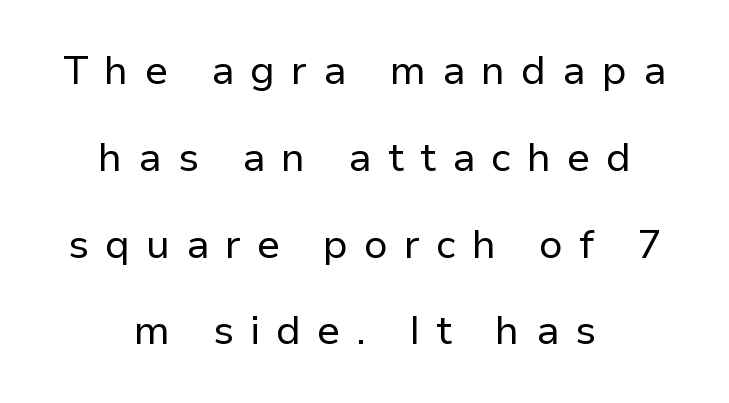
Q: Is the text bold? A: No.
Q: Is the text italic (slanted)? A: No, it is upright.
Q: Is the typeface a serif or a sans-serif typeface? A: Sans-serif.
Q: Is the text underlined? A: No.
Q: How is the paragraph aligned? A: Centered.
Q: Is the spacing between letters normal or unusually wide? A: Unusually wide.
Q: Is the spacing between lines tight, normal or loose? A: Loose.
Q: Width (condensed, normal, or wide)? A: Normal.
Q: Stroke contrast? A: Low.
Q: x-height? A: Medium.
Q: Monospaced? A: No.
